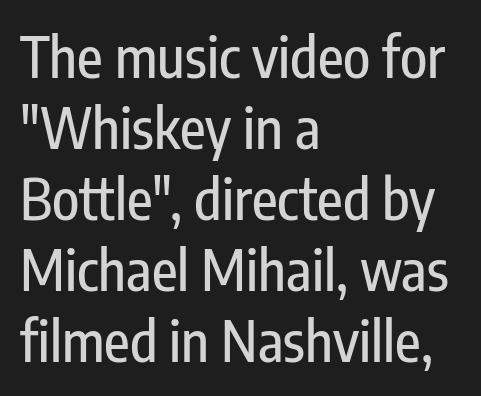
{"serif": "no", "italic": "no", "width": "condensed", "stroke_contrast": "low", "x_height": "medium", "monospaced": "no", "underline": "no", "align": "left", "line_spacing": "normal", "line_spacing_ratio": 1.27, "letter_spacing": "normal", "letter_spacing_em": 0.0, "glyph_px": 56}
